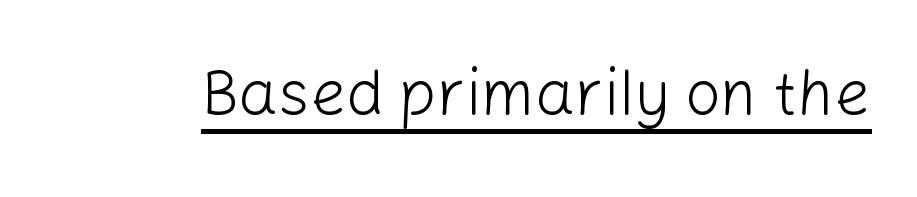
The image shows 63 px light sans-serif type, upright; set normal letter spacing, underlined; low stroke contrast and a medium x-height.
